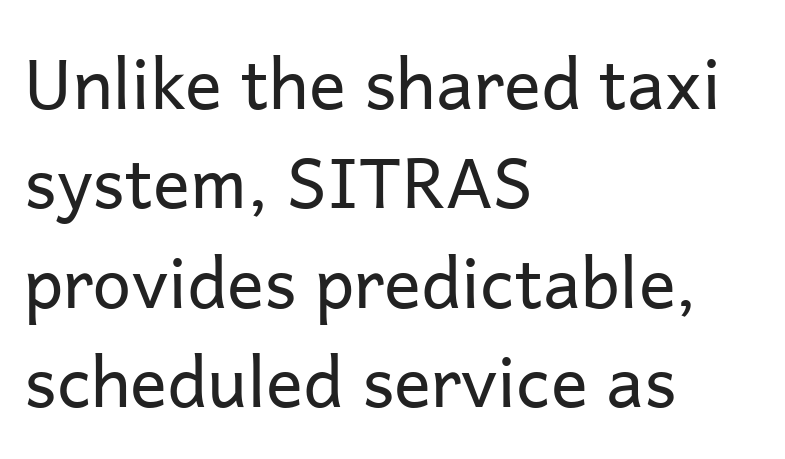
Q: Is the text bold? A: No.
Q: Is the text italic (slanted)? A: No, it is upright.
Q: Is the typeface a serif or a sans-serif typeface? A: Sans-serif.
Q: Is the text underlined? A: No.
Q: How is the paragraph aligned? A: Left-aligned.
Q: Is the spacing between letters normal or unusually wide? A: Normal.
Q: Is the spacing between lines tight, normal or loose? A: Normal.
Q: Width (condensed, normal, or wide)? A: Normal.
Q: Stroke contrast? A: Low.
Q: x-height? A: Medium.
Q: Monospaced? A: No.
